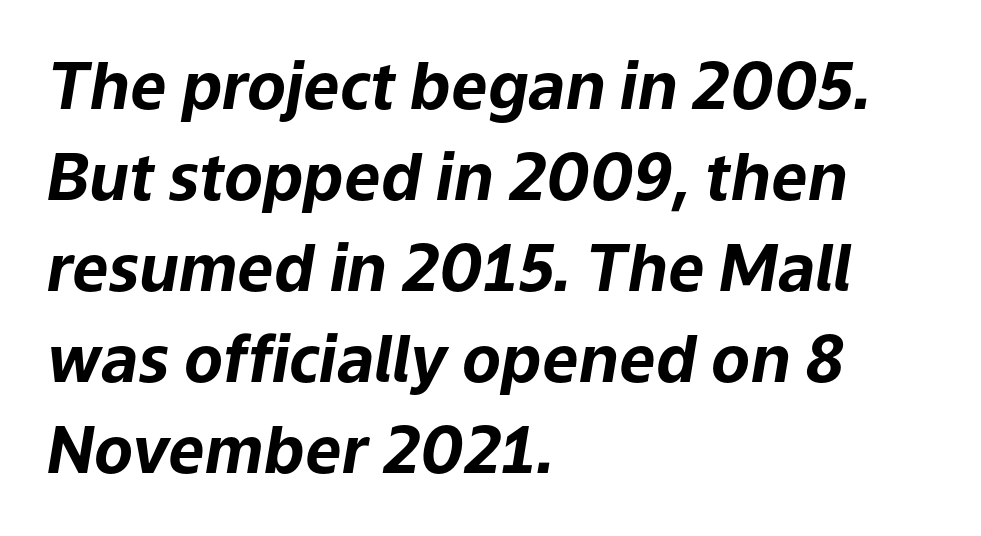
Q: Is the text bold? A: Yes.
Q: Is the text italic (slanted)? A: Yes, it leans right by about 9 degrees.
Q: Is the text underlined? A: No.
Q: How is the paragraph aligned? A: Left-aligned.
Q: Is the spacing between letters normal or unusually wide? A: Normal.
Q: Is the spacing between lines tight, normal or loose? A: Normal.
Q: Width (condensed, normal, or wide)? A: Normal.
Q: Stroke contrast? A: Low.
Q: x-height? A: Medium.
Q: Monospaced? A: No.
